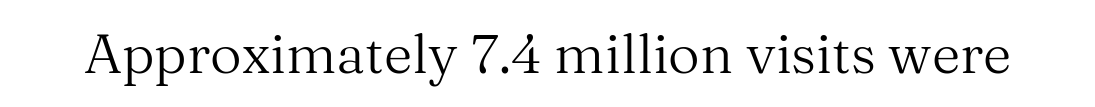
{"serif": "yes", "italic": "no", "bold": "no", "weight": "regular", "width": "normal", "stroke_contrast": "medium", "x_height": "medium", "monospaced": "no", "underline": "no", "letter_spacing": "normal", "letter_spacing_em": 0.0, "glyph_px": 55}
